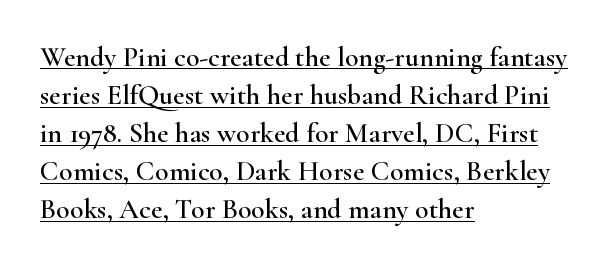
Q: Is the text italic (slanted)? A: No, it is upright.
Q: Is the typeface a serif or a sans-serif typeface? A: Serif.
Q: Is the text underlined? A: Yes.
Q: How is the paragraph aligned? A: Left-aligned.
Q: Is the spacing between letters normal or unusually wide? A: Normal.
Q: Is the spacing between lines tight, normal or loose? A: Normal.
Q: Width (condensed, normal, or wide)? A: Wide.
Q: Stroke contrast? A: High.
Q: x-height? A: Small.
Q: Monospaced? A: No.
